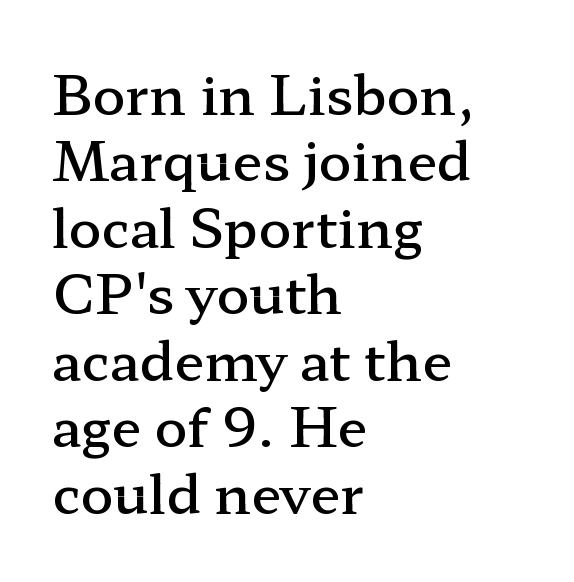
The image shows 54 px semibold, wide serif type, upright; set left-aligned, line spacing 1.23x, normal letter spacing, not underlined; low stroke contrast and a medium x-height.
